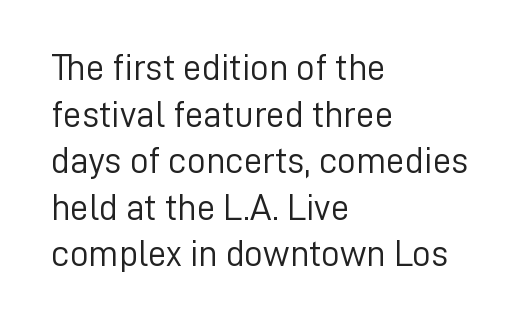
The image shows 37 px light sans-serif type, upright; set left-aligned, normal line spacing (1.26x), normal letter spacing, not underlined; low stroke contrast and a medium x-height.
